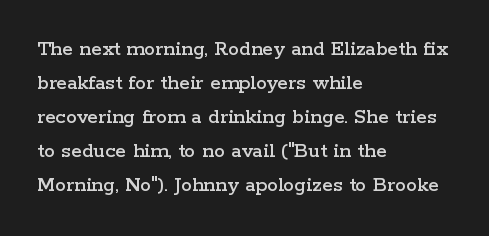
The image shows 22 px text type, upright; set left-aligned, normal line spacing (1.54x), normal letter spacing, not underlined.
